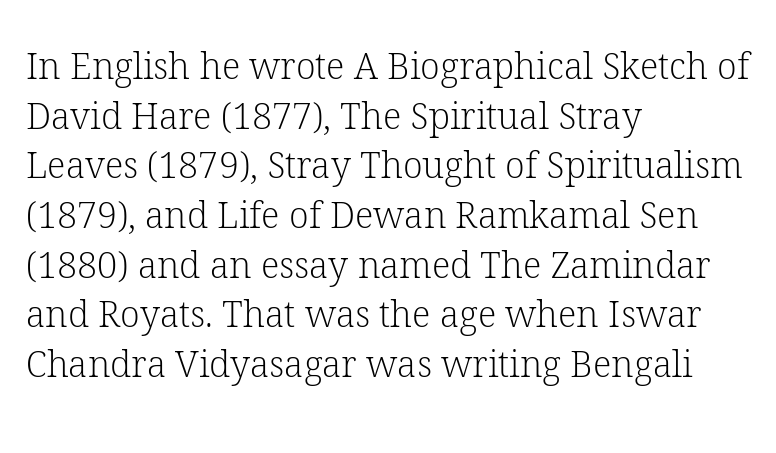
{"serif": "yes", "italic": "no", "bold": "no", "weight": "light", "width": "normal", "stroke_contrast": "low", "x_height": "medium", "monospaced": "no", "underline": "no", "align": "left", "line_spacing": "normal", "line_spacing_ratio": 1.38, "letter_spacing": "normal", "letter_spacing_em": 0.0, "glyph_px": 36}
